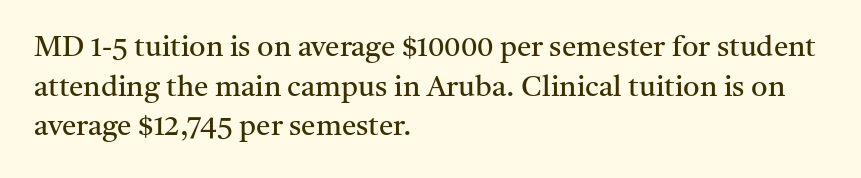
The image shows 29 px regular-weight serif type, upright; set left-aligned, normal line spacing (1.37x), normal letter spacing, not underlined; medium stroke contrast and a medium x-height.
